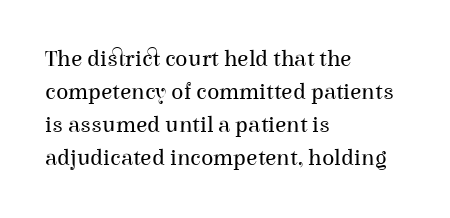
{"italic": "no", "bold": "no", "underline": "no", "align": "left", "line_spacing": "normal", "line_spacing_ratio": 1.44, "letter_spacing": "normal", "letter_spacing_em": 0.0, "glyph_px": 23}
